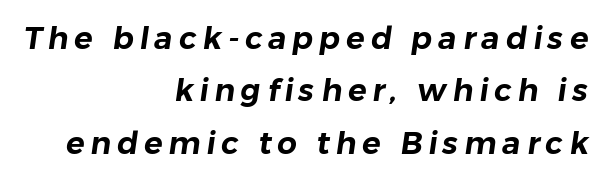
The image shows 31 px sans-serif type; set right-aligned, normal line spacing (1.69x), not underlined; low stroke contrast and a medium x-height.
